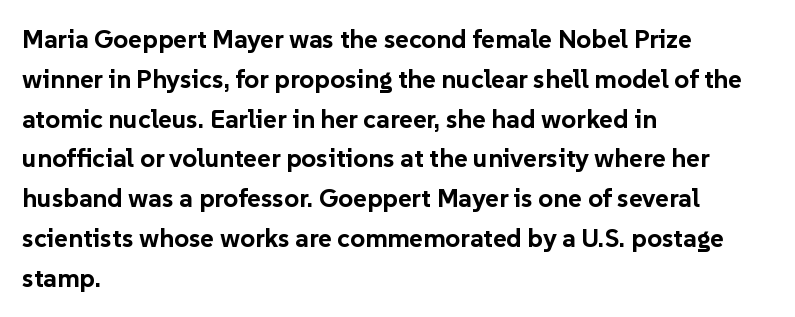
Q: Is the text bold? A: Yes.
Q: Is the text italic (slanted)? A: No, it is upright.
Q: Is the text underlined? A: No.
Q: How is the paragraph aligned? A: Left-aligned.
Q: Is the spacing between letters normal or unusually wide? A: Normal.
Q: Is the spacing between lines tight, normal or loose? A: Normal.
